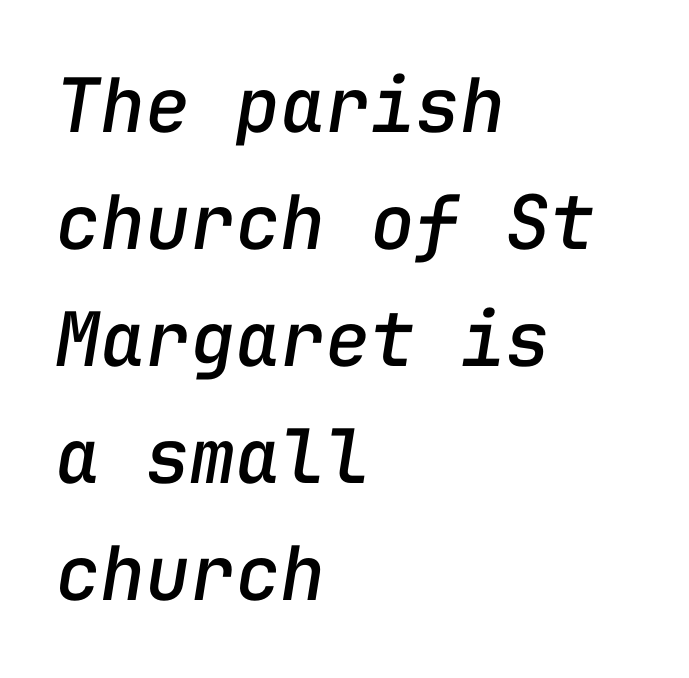
Q: Is the text italic (slanted)? A: Yes, it leans right by about 9 degrees.
Q: Is the text underlined? A: No.
Q: How is the paragraph aligned? A: Left-aligned.
Q: Is the spacing between letters normal or unusually wide? A: Normal.
Q: Is the spacing between lines tight, normal or loose? A: Normal.
Q: Width (condensed, normal, or wide)? A: Normal.
Q: Stroke contrast? A: Low.
Q: x-height? A: Medium.
Q: Monospaced? A: Yes.
